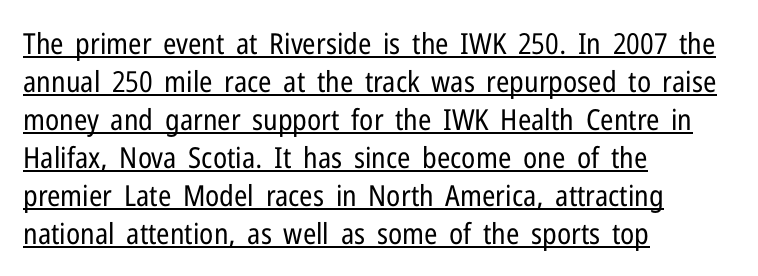
{"serif": "no", "italic": "no", "bold": "no", "weight": "regular", "width": "condensed", "stroke_contrast": "low", "x_height": "medium", "monospaced": "no", "underline": "yes", "align": "left", "line_spacing": "normal", "line_spacing_ratio": 1.31, "letter_spacing": "normal", "letter_spacing_em": 0.0, "glyph_px": 29}
